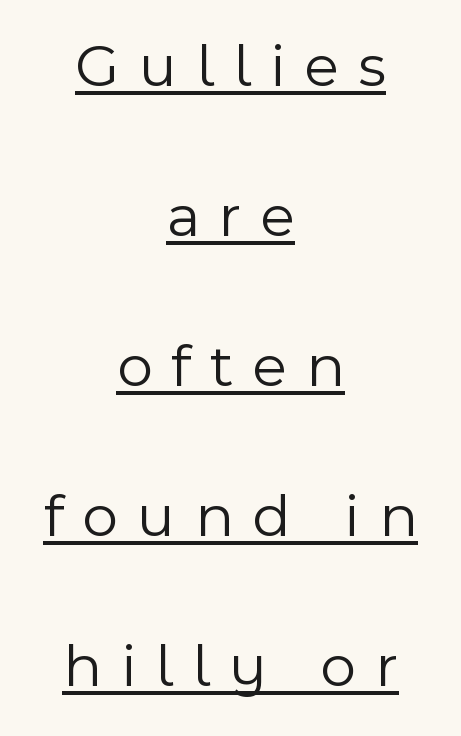
Q: Is the text bold? A: No.
Q: Is the text italic (slanted)? A: No, it is upright.
Q: Is the typeface a serif or a sans-serif typeface? A: Sans-serif.
Q: Is the text underlined? A: Yes.
Q: How is the paragraph aligned? A: Centered.
Q: Is the spacing between letters normal or unusually wide? A: Unusually wide.
Q: Is the spacing between lines tight, normal or loose? A: Loose.
Q: Width (condensed, normal, or wide)? A: Normal.
Q: x-height? A: Medium.
Q: Monospaced? A: No.
